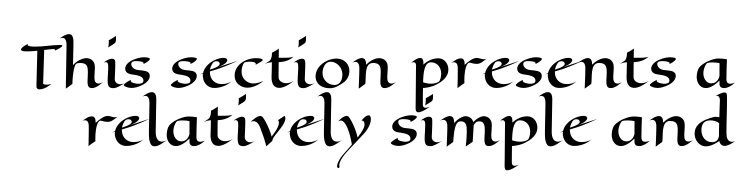
The string is rendered with underlining switched off. These lines huddle together more closely than default settings would place them. Quick note: not italic, upright. The rendering uses natural spacing where letterforms have individual widths.
